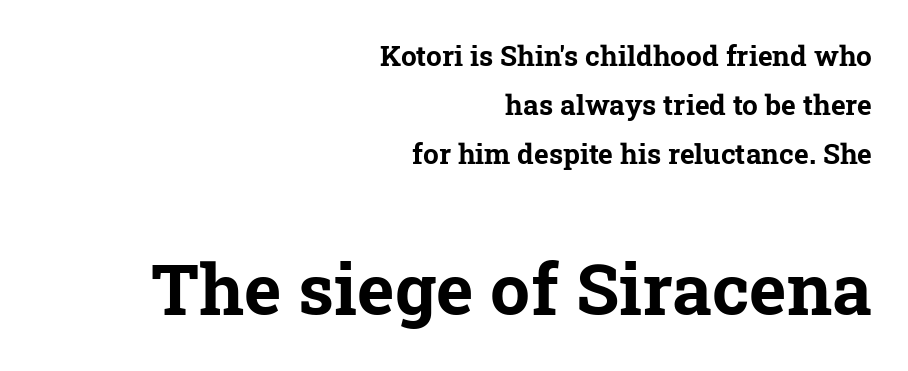
Q: Is the text bold? A: Yes.
Q: Is the typeface a serif or a sans-serif typeface? A: Serif.
Q: Is the text underlined? A: No.
Q: How is the paragraph aligned? A: Right-aligned.
Q: Is the spacing between letters normal or unusually wide? A: Normal.
Q: Which block of text is set in a larger size, the first (top) or the second (bottom)? A: The second (bottom) one.
Q: Width (condensed, normal, or wide)? A: Normal.
Q: Stroke contrast? A: Low.
Q: x-height? A: Medium.
Q: Monospaced? A: No.
